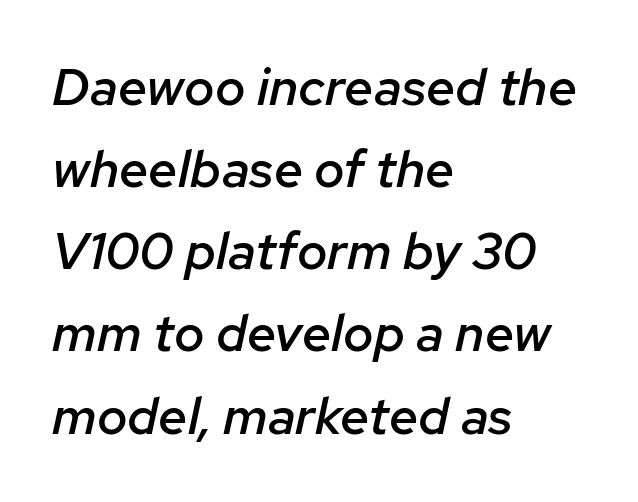
Q: Is the text bold? A: Semi-bold.
Q: Is the text italic (slanted)? A: Yes, it leans right by about 12 degrees.
Q: Is the text underlined? A: No.
Q: How is the paragraph aligned? A: Left-aligned.
Q: Is the spacing between letters normal or unusually wide? A: Normal.
Q: Is the spacing between lines tight, normal or loose? A: Normal.
Q: Width (condensed, normal, or wide)? A: Normal.
Q: Stroke contrast? A: Low.
Q: x-height? A: Medium.
Q: Monospaced? A: No.
